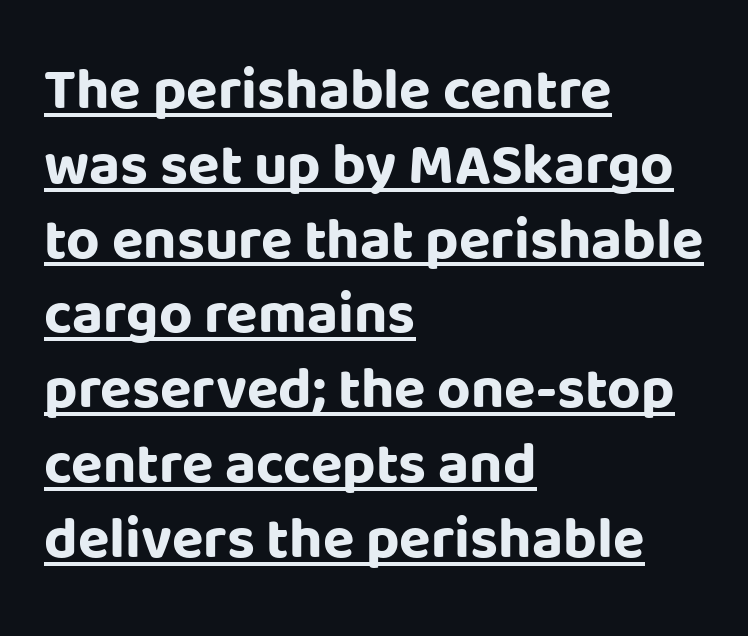
{"serif": "no", "italic": "no", "bold": "yes", "weight": "bold", "width": "normal", "stroke_contrast": "low", "x_height": "large", "monospaced": "no", "underline": "yes", "align": "left", "line_spacing": "normal", "line_spacing_ratio": 1.29, "letter_spacing": "normal", "letter_spacing_em": 0.0, "glyph_px": 58}
